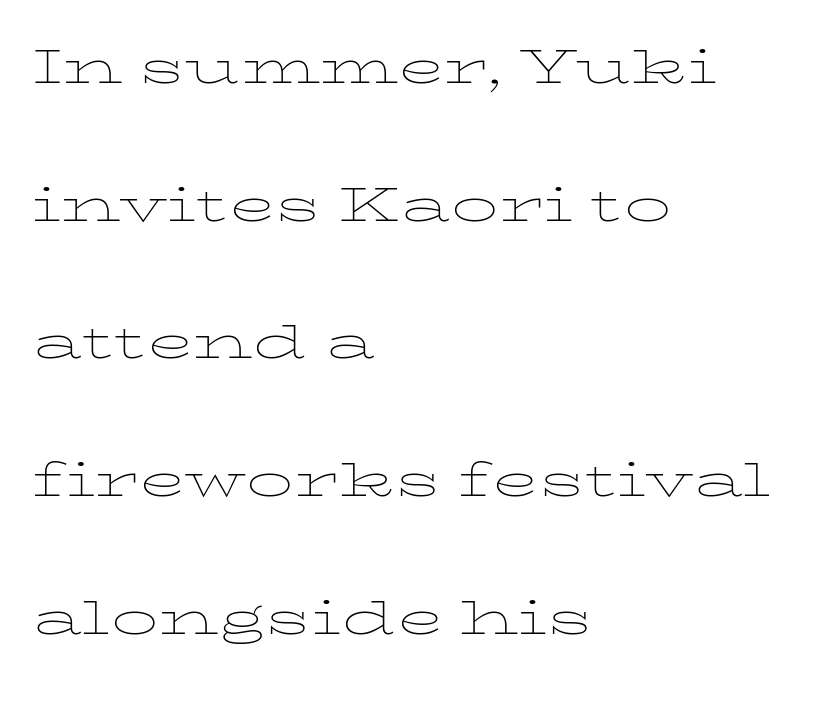
The image shows 62 px thin, wide type, upright; set left-aligned, loose line spacing (2.22x), normal letter spacing, not underlined; low stroke contrast and a medium x-height.
